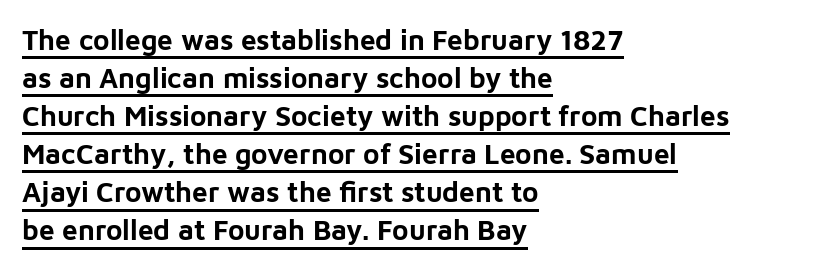
The image shows 28 px bold sans-serif type, upright; set left-aligned, normal line spacing (1.36x), normal letter spacing, underlined; low stroke contrast and a medium x-height.
